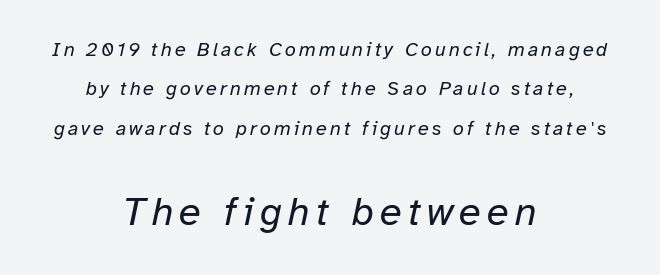
The image shows 40 px regular-weight type, italic (leaning right); set centered, loose line spacing (1.97x), not underlined; the second (bottom) block is 2.0x larger; low stroke contrast and a medium x-height.
